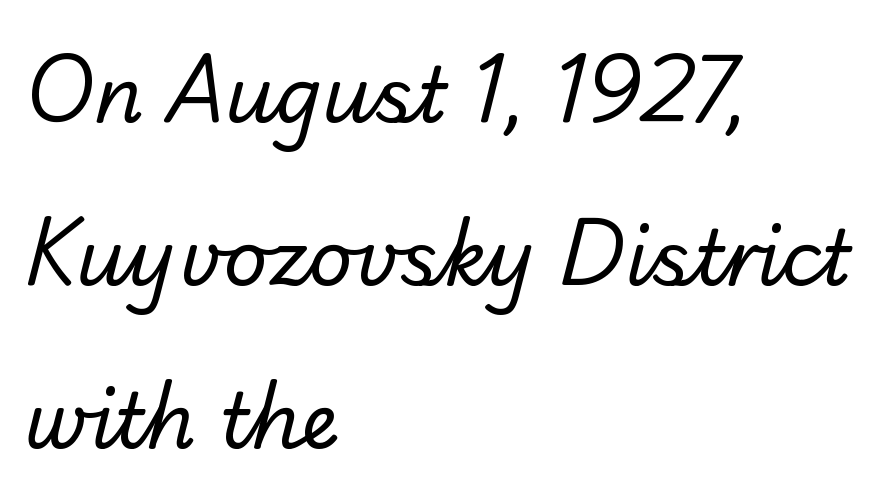
The image shows 77 px regular-weight sans-serif type; set left-aligned, loose line spacing (2.12x), normal letter spacing, not underlined; low stroke contrast and a small x-height.
